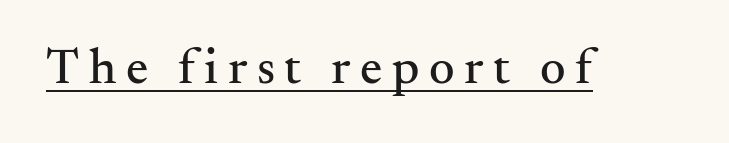
Unlike italic type, these characters show no tilt at all. Like a heading marked for emphasis, these lines bear an underscore. Little horizontal feet cap the strokes, marking this as serif type. Character widths vary here, with narrow letters taking less room than wide ones.
